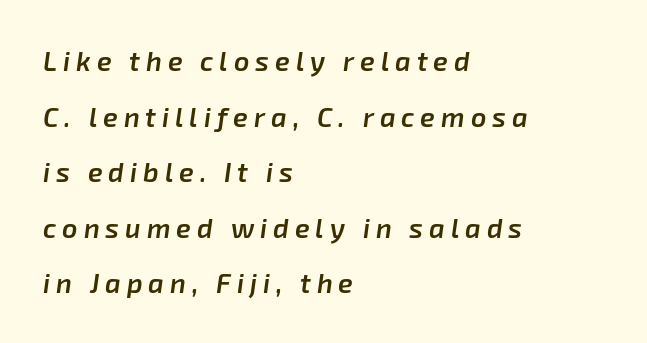
Q: Is the text bold? A: Semi-bold.
Q: Is the text italic (slanted)? A: Yes, it leans right by about 8 degrees.
Q: Is the text underlined? A: No.
Q: How is the paragraph aligned? A: Left-aligned.
Q: Is the spacing between letters normal or unusually wide? A: Unusually wide.
Q: Is the spacing between lines tight, normal or loose? A: Loose.
